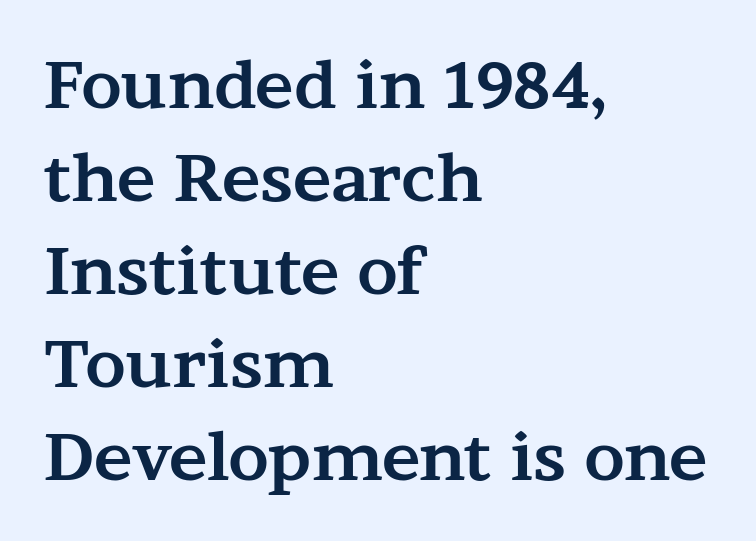
The image shows 65 px bold, wide serif type, upright; set left-aligned, normal line spacing (1.43x), normal letter spacing, not underlined; medium stroke contrast and a medium x-height.
